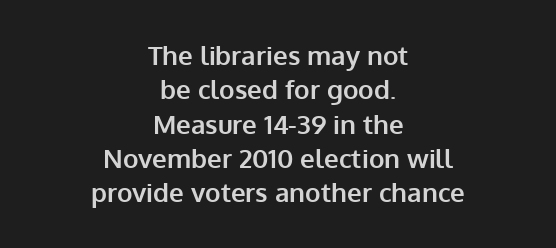
Q: Is the text bold? A: Yes.
Q: Is the text italic (slanted)? A: No, it is upright.
Q: Is the text underlined? A: No.
Q: How is the paragraph aligned? A: Centered.
Q: Is the spacing between letters normal or unusually wide? A: Normal.
Q: Is the spacing between lines tight, normal or loose? A: Normal.
